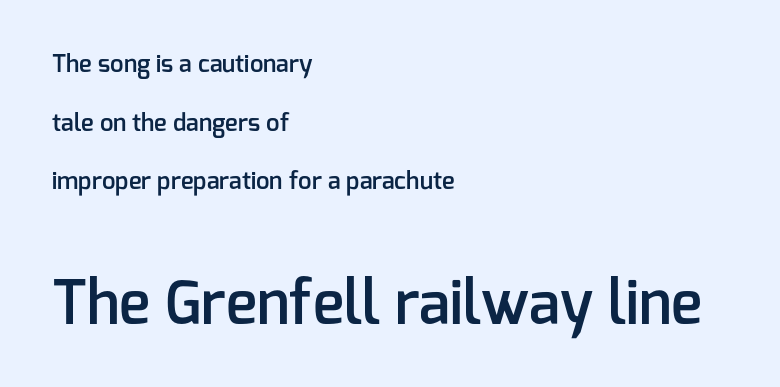
This rendering employs a face without finishing strokes, i.e., a sans-serif. The axis of the letterforms is exactly vertical. Typeset ragged right — the left edge is the straight one. The emphasis by scale lands on block number two, below.
